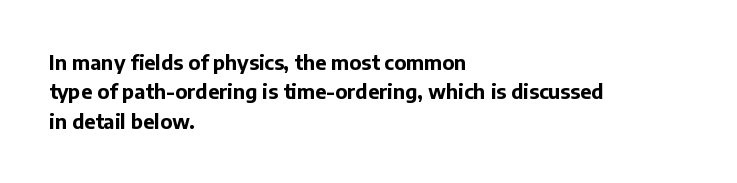
Q: Is the text bold? A: Yes.
Q: Is the text italic (slanted)? A: No, it is upright.
Q: Is the text underlined? A: No.
Q: How is the paragraph aligned? A: Left-aligned.
Q: Is the spacing between letters normal or unusually wide? A: Normal.
Q: Is the spacing between lines tight, normal or loose? A: Normal.
